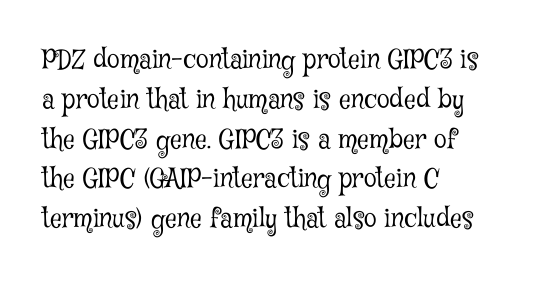
The image shows 26 px text type, upright; set left-aligned, normal line spacing (1.53x), normal letter spacing, not underlined.
